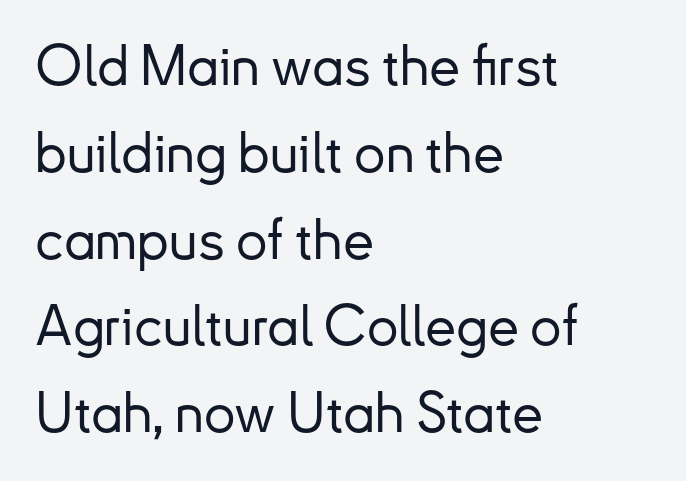
{"serif": "no", "italic": "no", "width": "normal", "stroke_contrast": "low", "x_height": "small", "monospaced": "no", "underline": "no", "align": "left", "line_spacing": "normal", "line_spacing_ratio": 1.55, "letter_spacing": "normal", "letter_spacing_em": 0.0, "glyph_px": 56}
